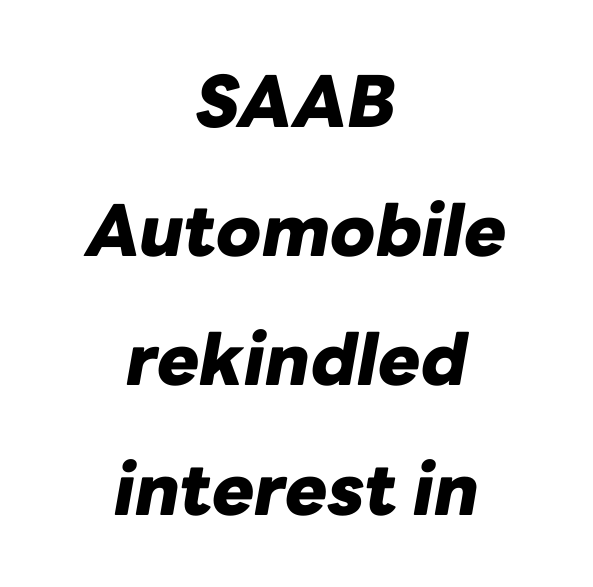
Q: Is the text bold? A: Yes.
Q: Is the text italic (slanted)? A: Yes, it leans right by about 10 degrees.
Q: Is the text underlined? A: No.
Q: How is the paragraph aligned? A: Centered.
Q: Is the spacing between letters normal or unusually wide? A: Normal.
Q: Width (condensed, normal, or wide)? A: Normal.
Q: Stroke contrast? A: Low.
Q: x-height? A: Medium.
Q: Monospaced? A: No.
